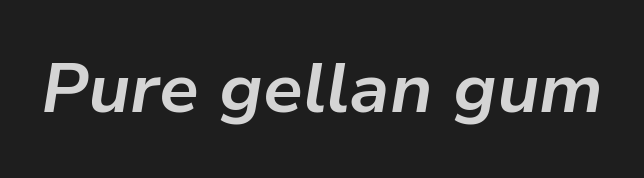
Q: Is the text bold? A: Yes.
Q: Is the text italic (slanted)? A: Yes, it leans right by about 9 degrees.
Q: Is the text underlined? A: No.
Q: Is the spacing between letters normal or unusually wide? A: Normal.
Q: Width (condensed, normal, or wide)? A: Normal.
Q: Stroke contrast? A: Low.
Q: x-height? A: Medium.
Q: Monospaced? A: No.
